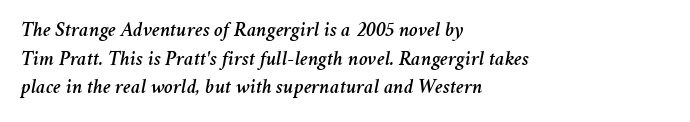
Spacing between characters is what you'd get straight out of the box. Nobody drew a line under any word here. If you measured baseline to baseline, you'd find a middling distance. Does the copy run flush right? No — it runs flush left. Slanted lettering throughout.
